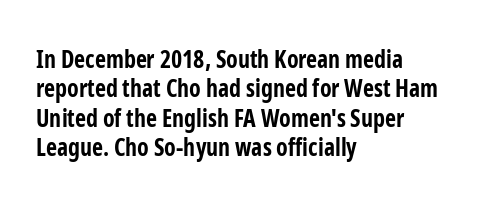
The image shows 24 px bold type, upright; set left-aligned, line spacing 1.22x, normal letter spacing, not underlined.
